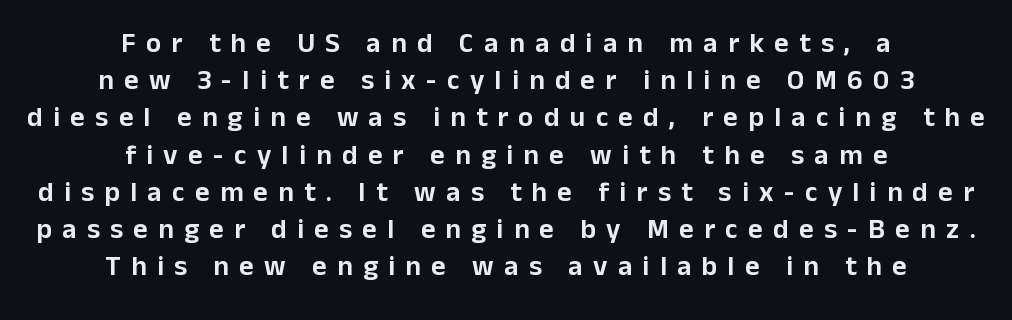
{"serif": "no", "italic": "no", "width": "normal", "stroke_contrast": "low", "x_height": "medium", "monospaced": "no", "underline": "no", "align": "center", "line_spacing": "normal", "line_spacing_ratio": 1.33, "letter_spacing": "wide", "letter_spacing_em": 0.37, "glyph_px": 28}
